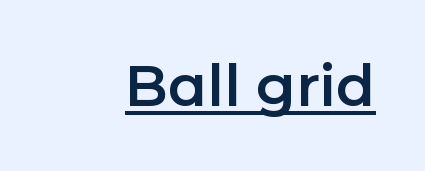
Look at the bottom of the vertical strokes: they stop flat, with no serifs. Spacing verdict: proportional, widths tailored to each character. Nope, not italic — everything's standing straight. The typesetter has applied underlining to the passage shown. In terms of letterspacing, this is plain default setting.
